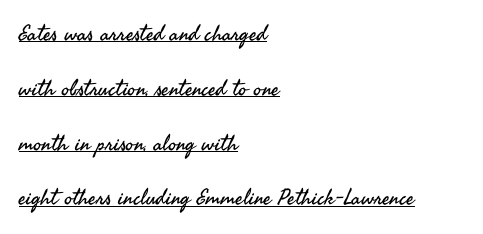
The image shows 22 px text type; set left-aligned, loose line spacing (2.49x), normal letter spacing, underlined.
